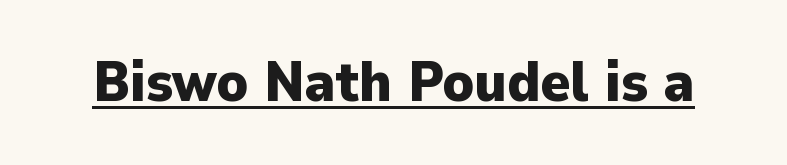
Q: Is the text bold? A: Yes.
Q: Is the text italic (slanted)? A: No, it is upright.
Q: Is the typeface a serif or a sans-serif typeface? A: Sans-serif.
Q: Is the text underlined? A: Yes.
Q: Is the spacing between letters normal or unusually wide? A: Normal.
Q: Width (condensed, normal, or wide)? A: Normal.
Q: Stroke contrast? A: Low.
Q: x-height? A: Medium.
Q: Monospaced? A: No.
